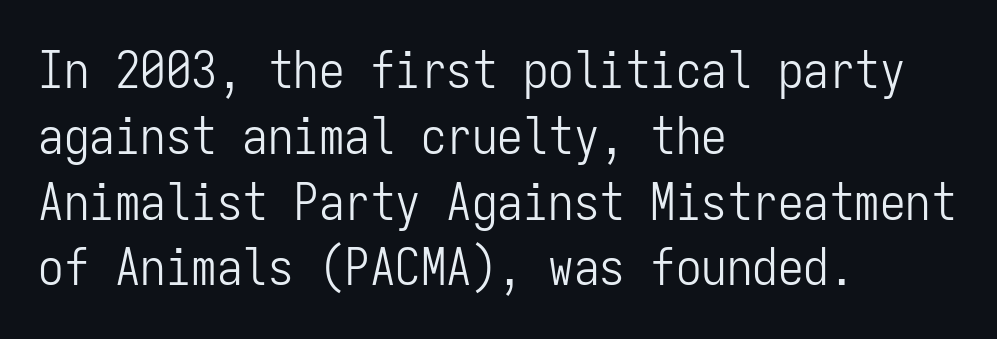
{"serif": "no", "italic": "no", "bold": "no", "weight": "light", "width": "condensed", "stroke_contrast": "low", "x_height": "medium", "monospaced": "yes", "underline": "no", "align": "left", "line_spacing": "normal", "line_spacing_ratio": 1.29, "letter_spacing": "normal", "letter_spacing_em": 0.0, "glyph_px": 51}
